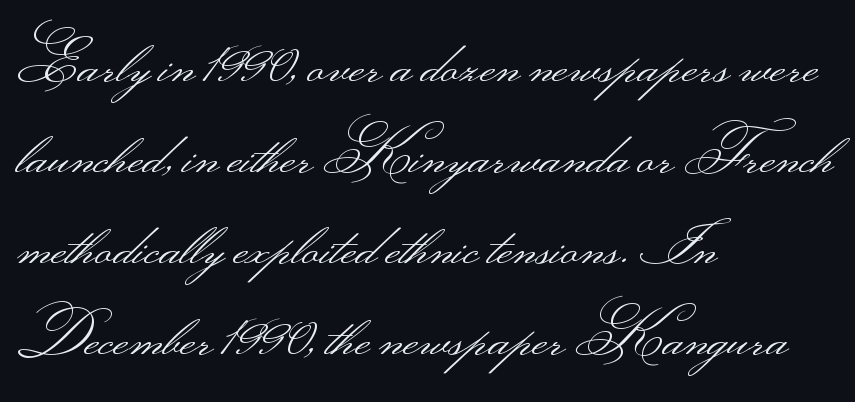
Q: Is the text bold? A: No.
Q: Is the text italic (slanted)? A: Yes.
Q: Is the typeface a serif or a sans-serif typeface? A: Sans-serif.
Q: Is the text underlined? A: No.
Q: How is the paragraph aligned? A: Left-aligned.
Q: Is the spacing between letters normal or unusually wide? A: Normal.
Q: Is the spacing between lines tight, normal or loose? A: Normal.
Q: Width (condensed, normal, or wide)? A: Wide.
Q: Stroke contrast? A: Medium.
Q: Monospaced? A: No.
